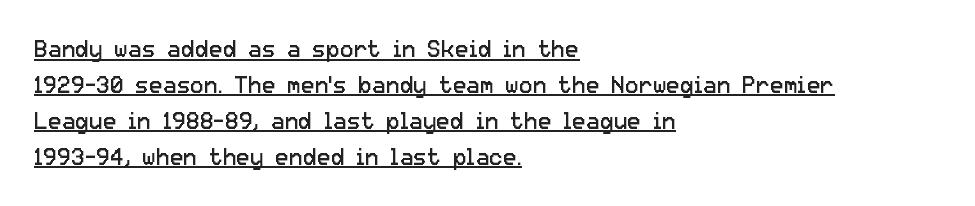
The face used here appears with an underline applied. The passage shown stacks its lines at a standard gap. Posture: upright roman. Stroke thickness stays within the range of a standard reading face or lighter. This sample uses plain, unmodified letter spacing.
